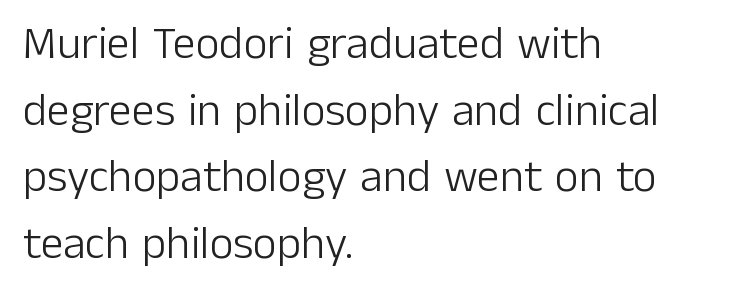
Q: Is the text bold? A: No.
Q: Is the text italic (slanted)? A: No, it is upright.
Q: Is the typeface a serif or a sans-serif typeface? A: Sans-serif.
Q: Is the text underlined? A: No.
Q: How is the paragraph aligned? A: Left-aligned.
Q: Is the spacing between letters normal or unusually wide? A: Normal.
Q: Is the spacing between lines tight, normal or loose? A: Normal.
Q: Width (condensed, normal, or wide)? A: Normal.
Q: Stroke contrast? A: Low.
Q: x-height? A: Medium.
Q: Monospaced? A: No.
